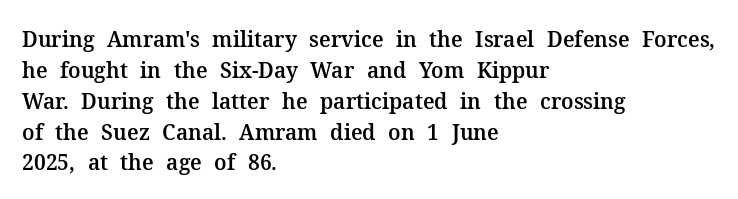
The image shows 21 px text type, upright; set left-aligned, normal line spacing (1.47x), normal letter spacing, not underlined.
